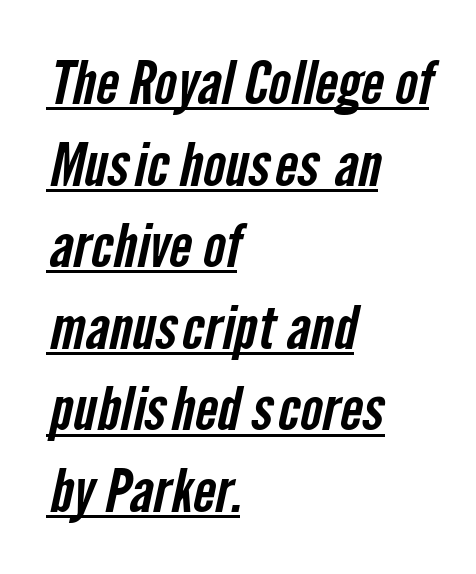
{"serif": "no", "width": "condensed", "stroke_contrast": "low", "x_height": "medium", "monospaced": "no", "underline": "yes", "align": "left", "line_spacing": "normal", "line_spacing_ratio": 1.36, "letter_spacing": "normal", "letter_spacing_em": 0.0, "glyph_px": 60}
